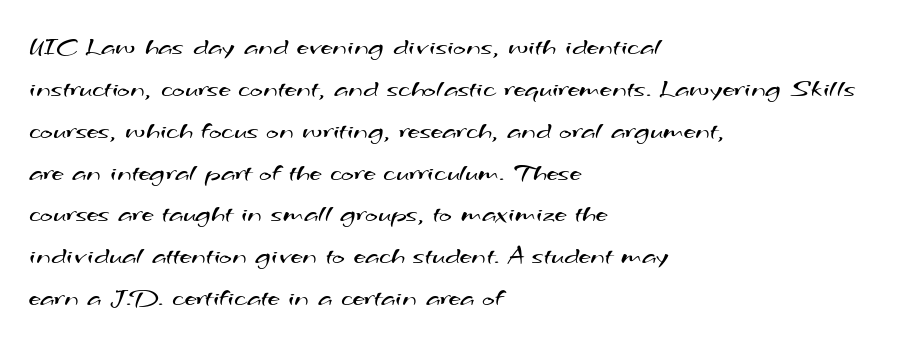
The passage shown stacks its lines at a standard gap. The letters sit at their default tracking, neither squeezed nor spread. Layout note: lines flush left. Just letters on the line, the space beneath them empty.
